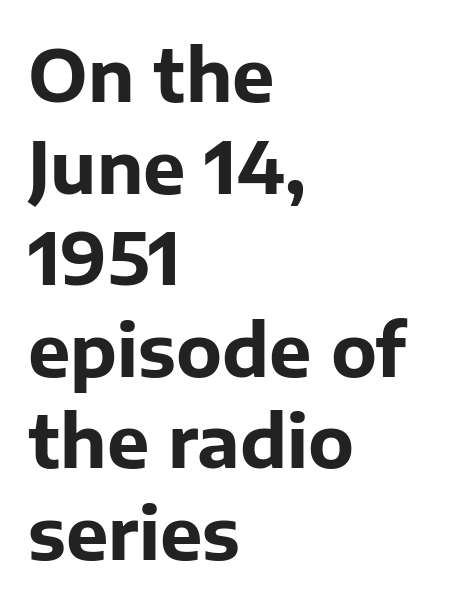
Q: Is the text bold? A: Yes.
Q: Is the text italic (slanted)? A: No, it is upright.
Q: Is the typeface a serif or a sans-serif typeface? A: Sans-serif.
Q: Is the text underlined? A: No.
Q: How is the paragraph aligned? A: Left-aligned.
Q: Is the spacing between letters normal or unusually wide? A: Normal.
Q: Is the spacing between lines tight, normal or loose? A: Normal.
Q: Width (condensed, normal, or wide)? A: Normal.
Q: Stroke contrast? A: Low.
Q: x-height? A: Medium.
Q: Monospaced? A: No.
